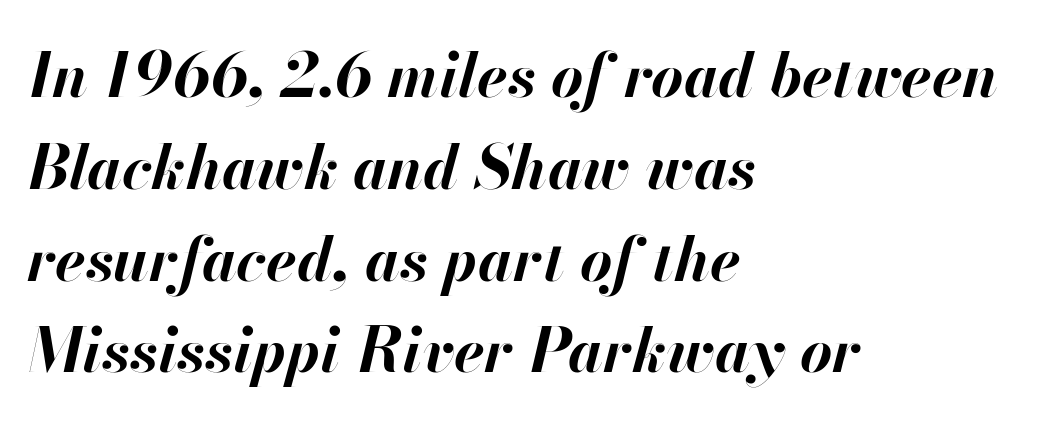
The image shows 62 px bold type, italic (leaning right); set left-aligned, normal line spacing (1.48x), normal letter spacing, not underlined; high stroke contrast and a small x-height.
